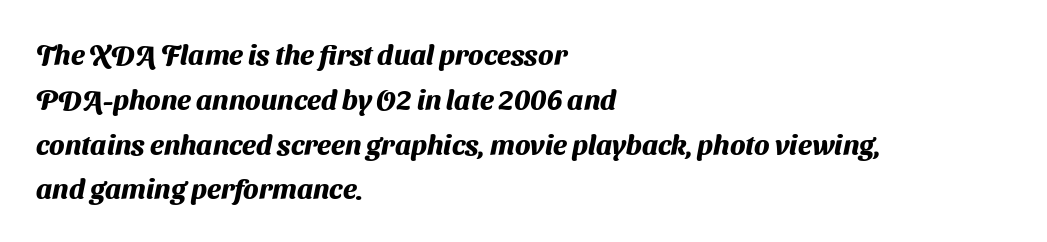
The image shows 28 px heavy sans-serif type; set left-aligned, normal line spacing (1.6x), normal letter spacing, not underlined; medium stroke contrast and a medium x-height.
